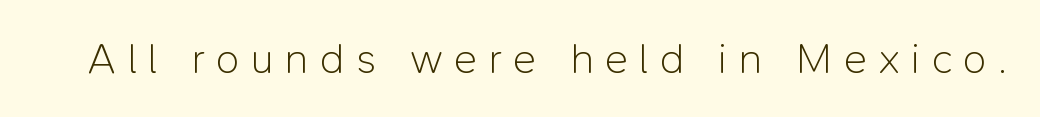
Q: Is the text bold? A: No.
Q: Is the text italic (slanted)? A: No, it is upright.
Q: Is the typeface a serif or a sans-serif typeface? A: Sans-serif.
Q: Is the text underlined? A: No.
Q: Is the spacing between letters normal or unusually wide? A: Unusually wide.
Q: Width (condensed, normal, or wide)? A: Normal.
Q: Stroke contrast? A: Low.
Q: x-height? A: Medium.
Q: Monospaced? A: No.
